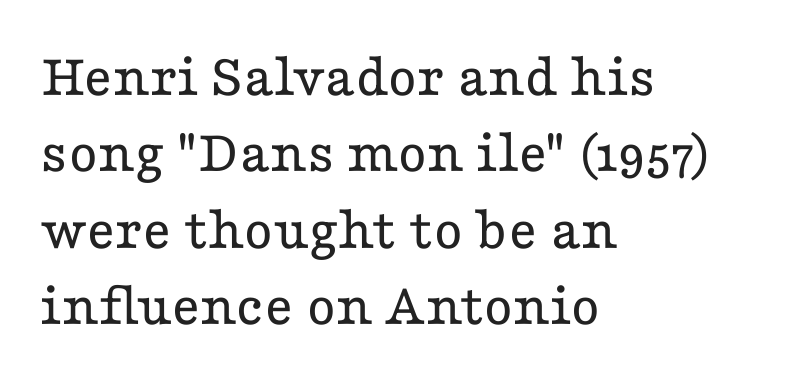
The image shows 62 px regular-weight, wide serif type, upright; set left-aligned, line spacing 1.23x, normal letter spacing, not underlined; low stroke contrast and a medium x-height.
